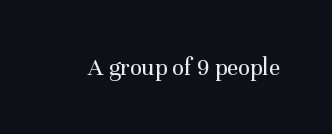
The image shows 25 px text type, upright; set normal letter spacing, not underlined.
